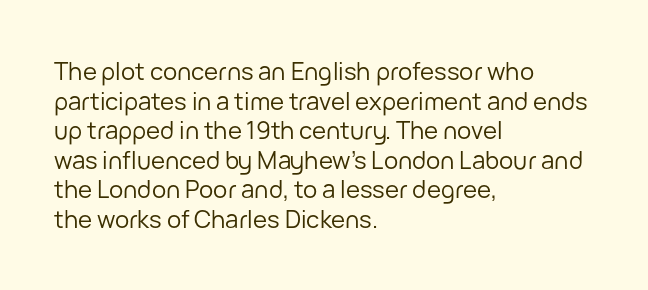
Q: Is the text bold? A: No.
Q: Is the text italic (slanted)? A: No, it is upright.
Q: Is the text underlined? A: No.
Q: How is the paragraph aligned? A: Left-aligned.
Q: Is the spacing between letters normal or unusually wide? A: Normal.
